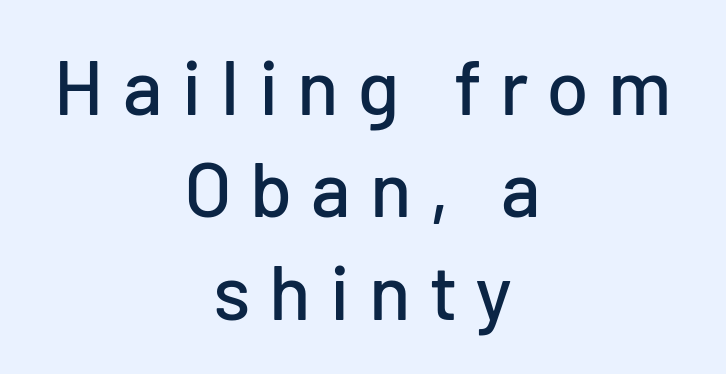
The image shows 77 px sans-serif type, upright; set centered, normal line spacing (1.33x), unusually wide letter spacing (+0.25 em), not underlined; low stroke contrast and a medium x-height.
